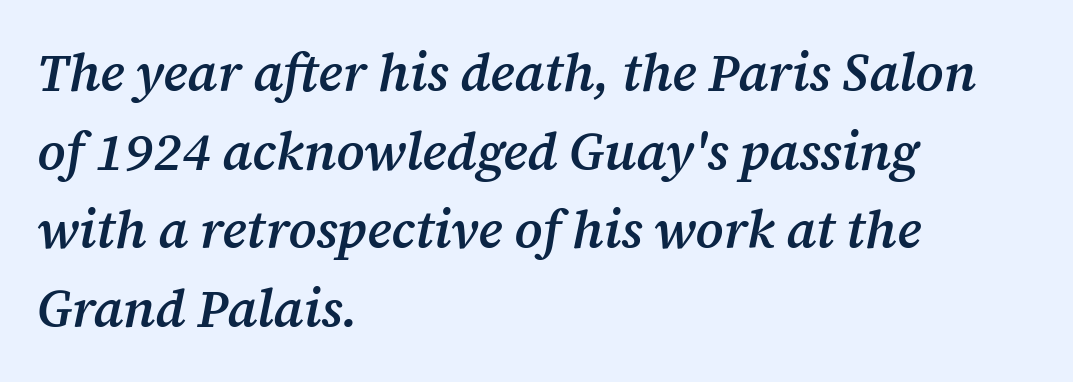
{"serif": "yes", "italic": "yes", "lean": "right", "slant_degrees": 12, "bold": "semi", "weight": "semibold", "width": "normal", "stroke_contrast": "medium", "x_height": "medium", "monospaced": "no", "underline": "no", "align": "left", "line_spacing": "normal", "line_spacing_ratio": 1.51, "letter_spacing": "normal", "letter_spacing_em": 0.0, "glyph_px": 52}
